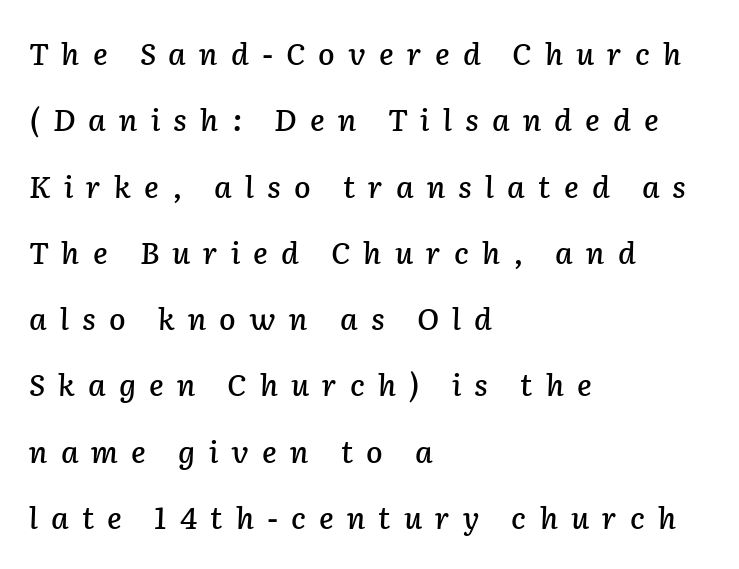
The image shows 30 px text type, italic (leaning right); set left-aligned, loose line spacing (2.21x), unusually wide letter spacing (+0.44 em), not underlined; low stroke contrast and a medium x-height.
